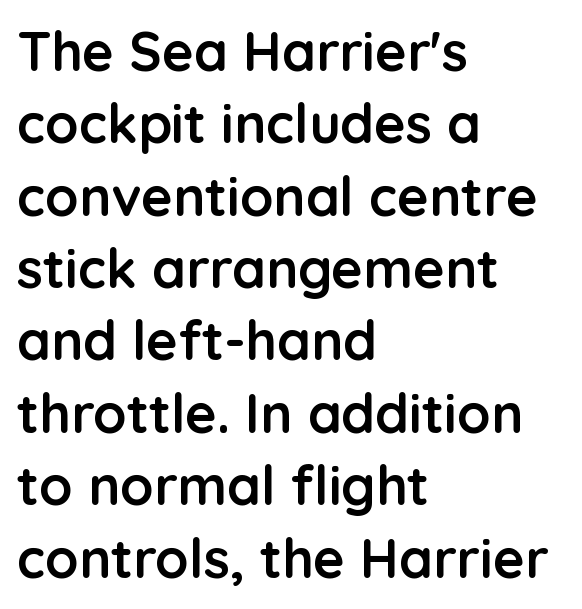
{"serif": "no", "italic": "no", "bold": "yes", "weight": "semibold", "width": "normal", "stroke_contrast": "low", "x_height": "medium", "monospaced": "no", "underline": "no", "align": "left", "line_spacing": "normal", "line_spacing_ratio": 1.34, "letter_spacing": "normal", "letter_spacing_em": 0.0, "glyph_px": 54}
